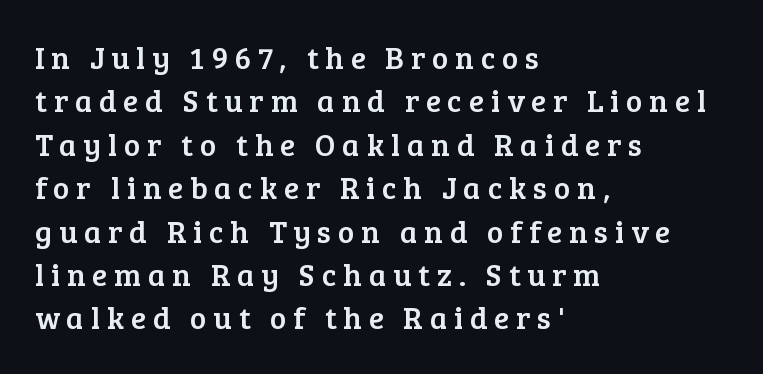
{"serif": "yes", "italic": "no", "width": "normal", "stroke_contrast": "low", "x_height": "medium", "monospaced": "no", "underline": "no", "align": "left", "line_spacing": "normal", "line_spacing_ratio": 1.4, "letter_spacing": "wide", "letter_spacing_em": 0.22, "glyph_px": 31}
